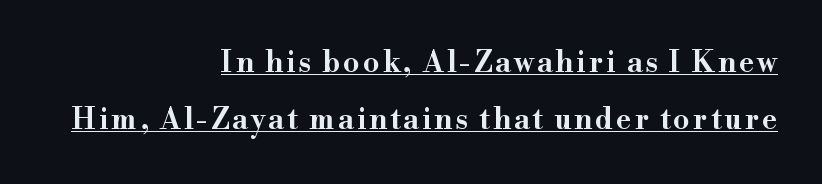
The image shows 29 px wide serif type, upright; set right-aligned, loose line spacing (1.96x), underlined; high stroke contrast and a small x-height.
